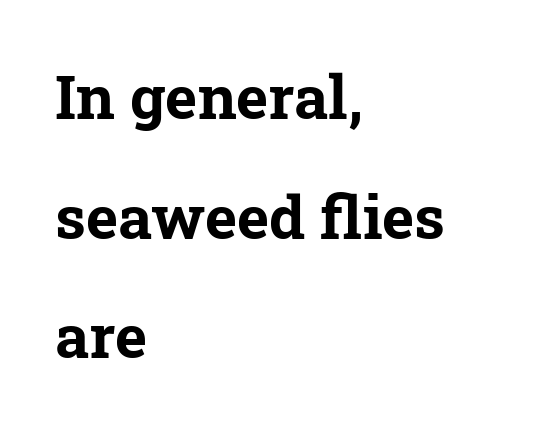
{"serif": "yes", "bold": "yes", "weight": "bold", "width": "normal", "stroke_contrast": "low", "x_height": "medium", "monospaced": "no", "underline": "no", "align": "left", "line_spacing": "loose", "line_spacing_ratio": 1.96, "letter_spacing": "normal", "letter_spacing_em": 0.0, "glyph_px": 61}
